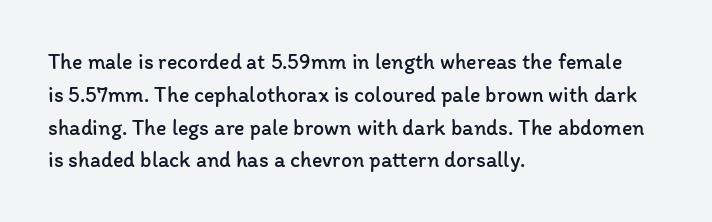
Q: Is the text bold? A: No.
Q: Is the text italic (slanted)? A: No, it is upright.
Q: Is the text underlined? A: No.
Q: How is the paragraph aligned? A: Left-aligned.
Q: Is the spacing between letters normal or unusually wide? A: Normal.
Q: Is the spacing between lines tight, normal or loose? A: Normal.
